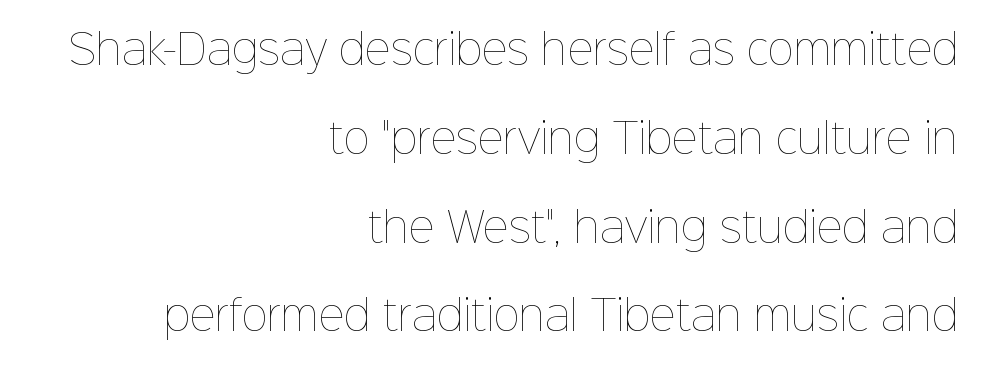
{"italic": "no", "bold": "no", "weight": "thin", "width": "normal", "stroke_contrast": "low", "x_height": "medium", "monospaced": "no", "underline": "no", "align": "right", "line_spacing": "loose", "line_spacing_ratio": 2.22, "letter_spacing": "normal", "letter_spacing_em": 0.0, "glyph_px": 40}
